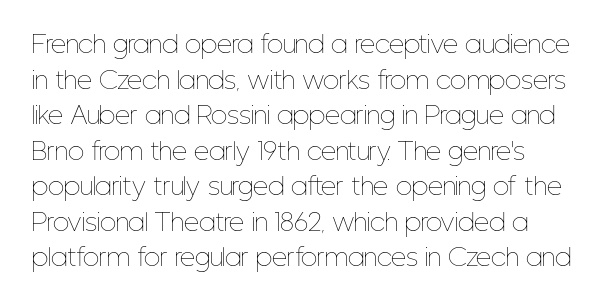
This is the regular roman posture of the typeface. Is this a heavy cut? Hardly; it is regular or lighter. Students, observe: this is what conventionally led text looks like. Letters rest on an invisible, unmarked baseline.
